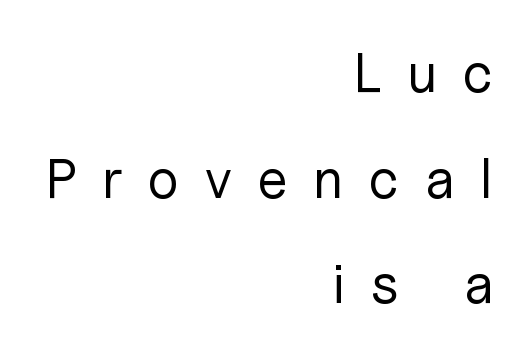
The image shows 55 px regular-weight sans-serif type, upright; set right-aligned, loose line spacing (1.92x), unusually wide letter spacing (+0.47 em), not underlined; low stroke contrast and a medium x-height.
